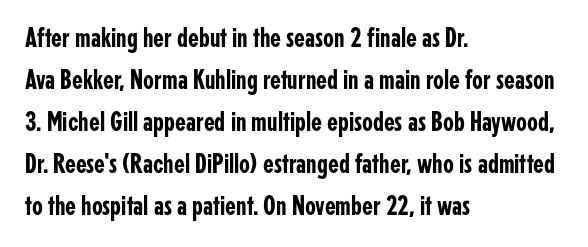
A typesetter would mark this as roman, not italic. These lines keep a tight, regular rhythm from letter to letter. Descenders hang freely into open space. Alignment: flush left. This sample has the flowing, uneven cadence of proportional lettering. The leading is moderate, giving the passage an even texture.
